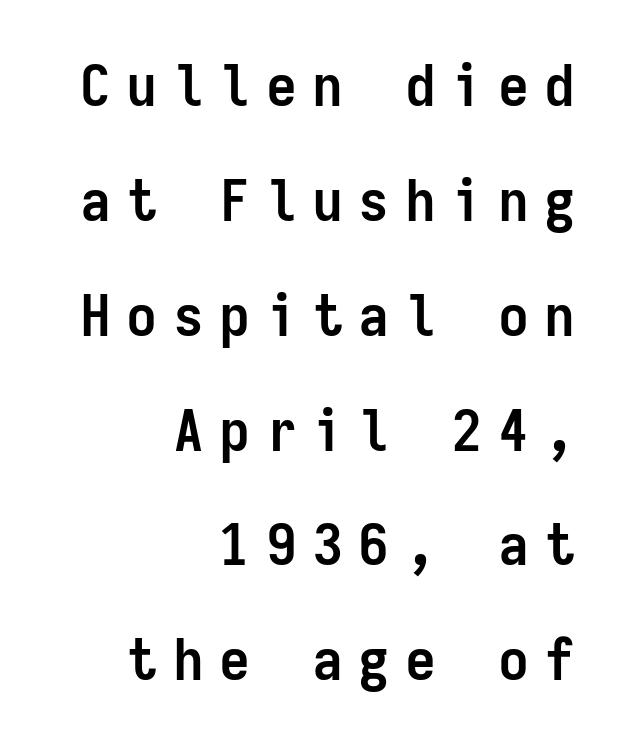
Q: Is the text bold? A: Yes.
Q: Is the text italic (slanted)? A: No, it is upright.
Q: Is the typeface a serif or a sans-serif typeface? A: Sans-serif.
Q: Is the text underlined? A: No.
Q: How is the paragraph aligned? A: Right-aligned.
Q: Is the spacing between letters normal or unusually wide? A: Unusually wide.
Q: Is the spacing between lines tight, normal or loose? A: Loose.
Q: Width (condensed, normal, or wide)? A: Condensed.
Q: Stroke contrast? A: Low.
Q: x-height? A: Medium.
Q: Monospaced? A: Yes.
